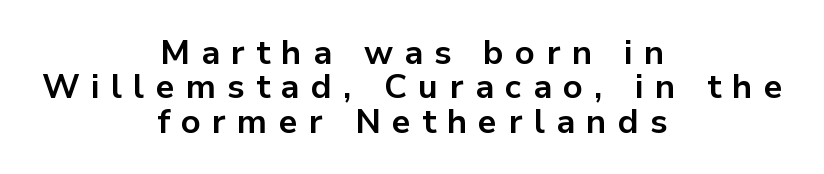
{"serif": "no", "italic": "no", "bold": "yes", "weight": "bold", "width": "normal", "stroke_contrast": "low", "x_height": "medium", "monospaced": "no", "underline": "no", "align": "center", "line_spacing": "tight", "line_spacing_ratio": 1.01, "letter_spacing": "wide", "letter_spacing_em": 0.33, "glyph_px": 34}
